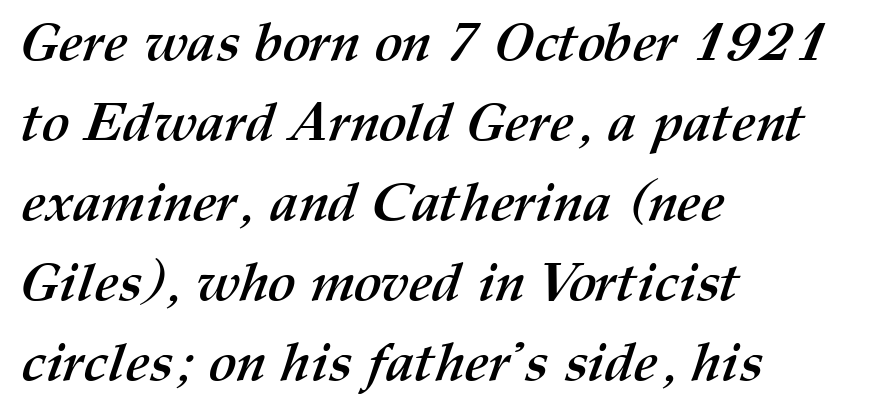
The image shows 53 px semibold type; set left-aligned, normal line spacing (1.51x), normal letter spacing, not underlined; medium stroke contrast and a medium x-height.
